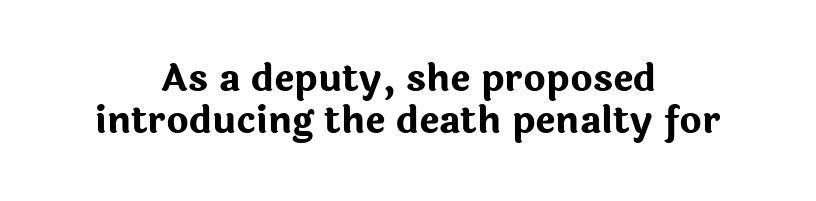
{"serif": "no", "italic": "no", "bold": "yes", "weight": "bold", "width": "normal", "stroke_contrast": "low", "x_height": "medium", "monospaced": "no", "underline": "no", "align": "center", "line_spacing": "tight", "line_spacing_ratio": 1.11, "letter_spacing": "normal", "letter_spacing_em": 0.0, "glyph_px": 38}
